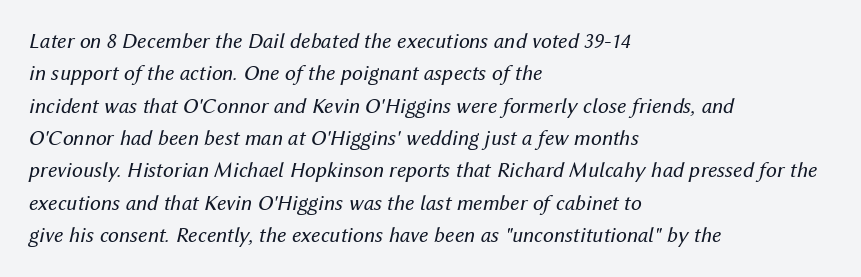
Caption: standard tracking, unaltered. Slant detected: the letters are inclined. Layout note: lines flush left. Has an underline been added? It has not. A quiet, ordinary-to-light weight characterises the typeface. Vertically, the passage feels balanced, rows spaced as you'd expect.
